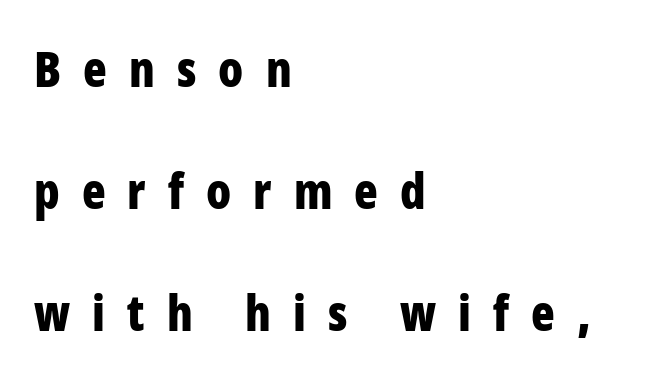
The line texture is sparse and dotted thanks to wide tracking. The rendering uses a bold face; every stroke is thick and dark. Layout note: lines flush left. The baseline area is clear. The line-height multiplier appears high, well above default.
